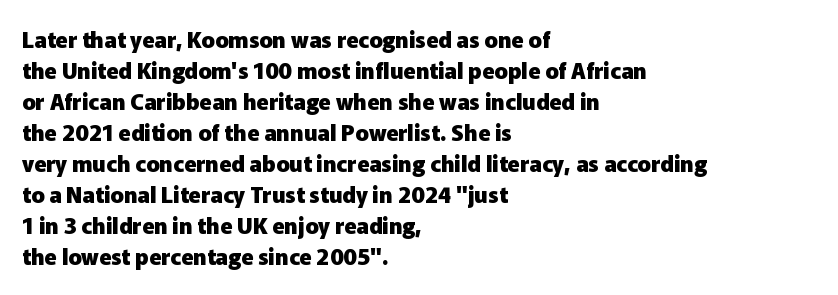
{"italic": "no", "bold": "yes", "underline": "no", "align": "left", "line_spacing": "normal", "line_spacing_ratio": 1.41, "letter_spacing": "normal", "letter_spacing_em": 0.0, "glyph_px": 22}
